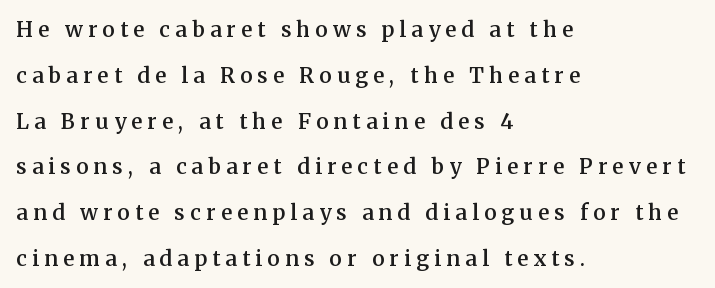
This sample uses an upright cut, with every glyph sitting square on the baseline. The typesetter chose a ragged-right arrangement here. The vertical gap from one line to the next is large. Loose tracking; the words dissolve into strings of separated letters.
